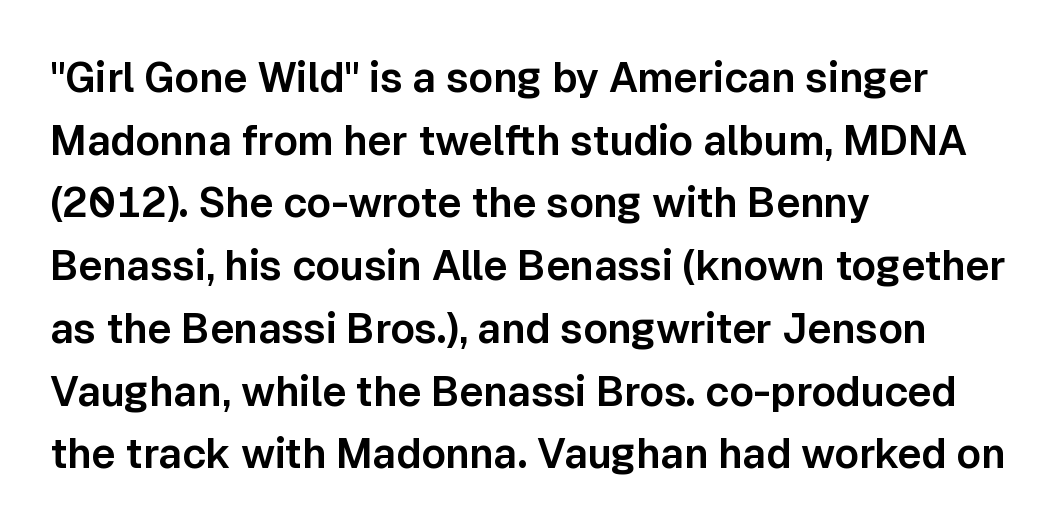
The image shows 41 px sans-serif type, upright; set left-aligned, normal line spacing (1.53x), normal letter spacing, not underlined; low stroke contrast and a medium x-height.
